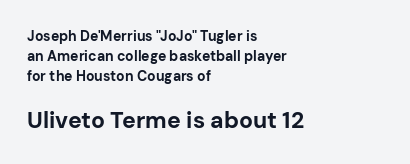
Q: Is the text bold? A: Yes.
Q: Is the text italic (slanted)? A: No, it is upright.
Q: Is the text underlined? A: No.
Q: How is the paragraph aligned? A: Left-aligned.
Q: Is the spacing between letters normal or unusually wide? A: Normal.
Q: Is the spacing between lines tight, normal or loose? A: Normal.
Q: Which block of text is set in a larger size, the first (top) or the second (bottom)? A: The second (bottom) one.
